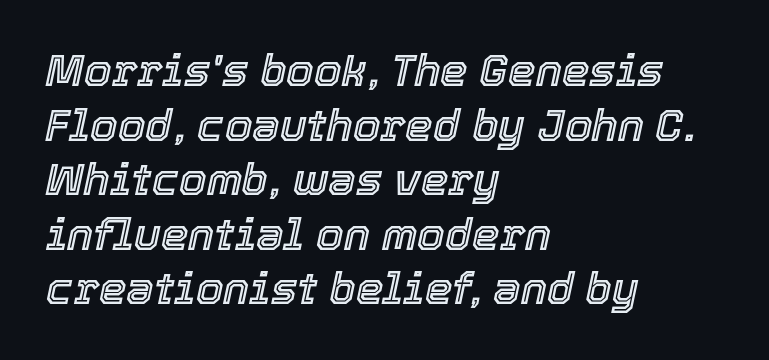
Q: Is the text italic (slanted)? A: Yes, it leans right by about 12 degrees.
Q: Is the text underlined? A: No.
Q: How is the paragraph aligned? A: Left-aligned.
Q: Is the spacing between letters normal or unusually wide? A: Normal.
Q: Width (condensed, normal, or wide)? A: Normal.
Q: x-height? A: Medium.
Q: Monospaced? A: No.
